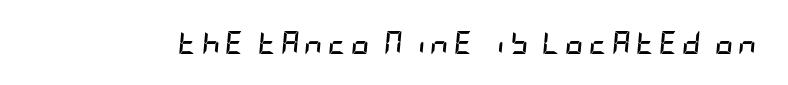
Q: Is the text bold? A: Yes.
Q: Is the text italic (slanted)? A: Yes, it leans right by about 5 degrees.
Q: Is the text underlined? A: No.
Q: Is the spacing between letters normal or unusually wide? A: Unusually wide.
